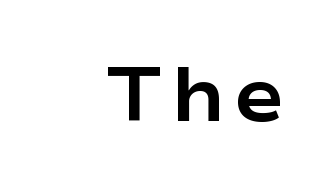
Q: Is the text bold? A: Yes.
Q: Is the text italic (slanted)? A: No, it is upright.
Q: Is the typeface a serif or a sans-serif typeface? A: Sans-serif.
Q: Is the text underlined? A: No.
Q: How is the paragraph aligned? A: Right-aligned.
Q: Width (condensed, normal, or wide)? A: Wide.
Q: Stroke contrast? A: Low.
Q: x-height? A: Medium.
Q: Monospaced? A: No.
